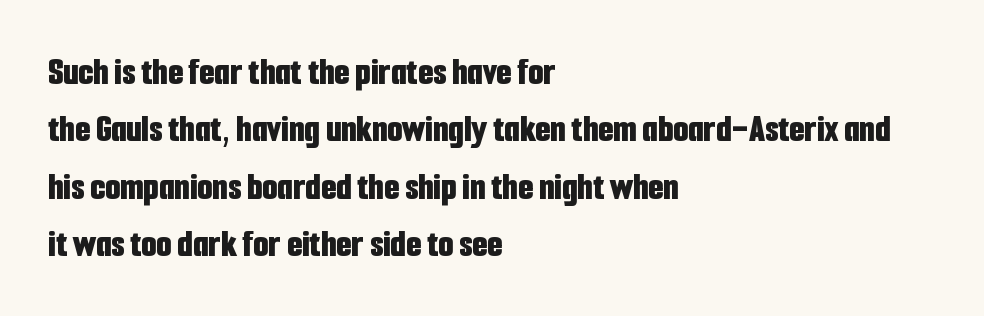
Varying glyph widths throughout — classic text-font behaviour. Each line starts at the same left margin while the right side varies. Posture: upright roman. Serif or sans? Sans — the stroke terminals are bare. Evenly set lines give the paragraph a standard silhouette.
